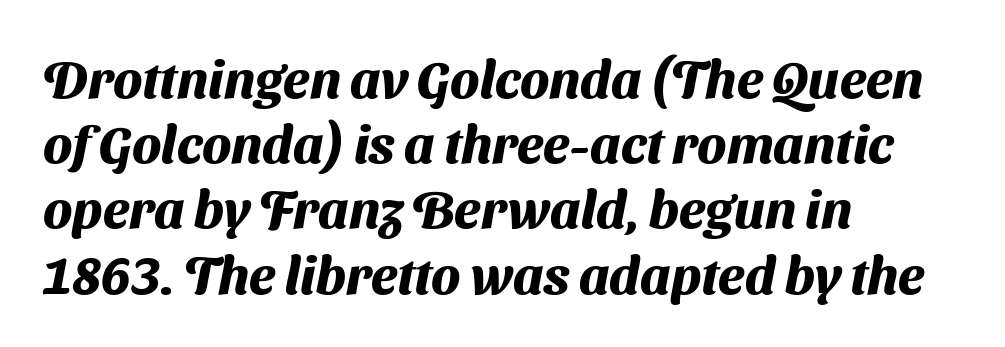
Q: Is the text bold? A: Yes.
Q: Is the typeface a serif or a sans-serif typeface? A: Sans-serif.
Q: Is the text underlined? A: No.
Q: How is the paragraph aligned? A: Left-aligned.
Q: Is the spacing between letters normal or unusually wide? A: Normal.
Q: Width (condensed, normal, or wide)? A: Normal.
Q: Stroke contrast? A: Medium.
Q: x-height? A: Medium.
Q: Monospaced? A: No.
